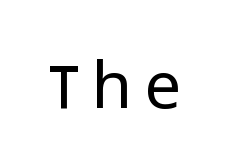
{"serif": "no", "italic": "no", "bold": "no", "weight": "light", "width": "normal", "stroke_contrast": "low", "x_height": "medium", "monospaced": "no", "underline": "no", "letter_spacing": "wide", "letter_spacing_em": 0.2, "glyph_px": 65}
